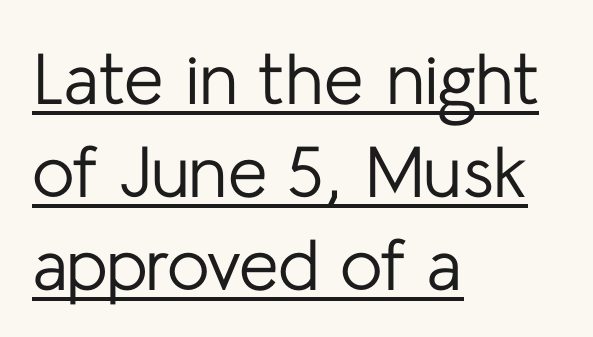
There is no visible air inserted between adjacent glyphs. Caption: lettering with a line underneath. Character widths vary here, with narrow letters taking less room than wide ones. A typesetter would mark this as roman, not italic. One glance says typical: line gaps are just what's usual. Stems here are at most as thick as an everyday book face.
